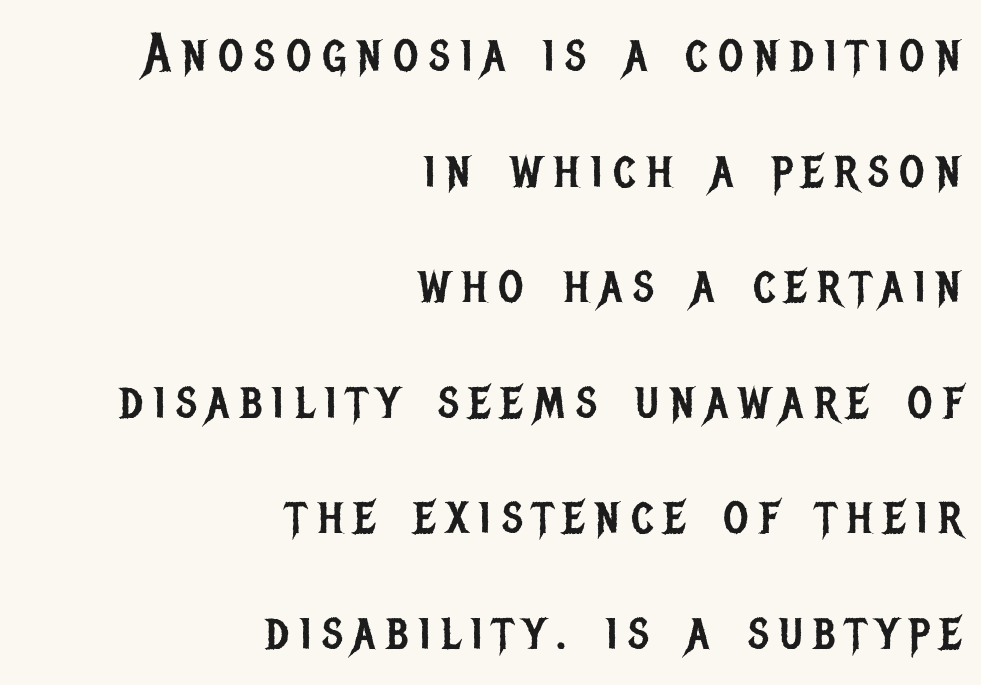
{"serif": "no", "italic": "no", "bold": "no", "weight": "regular", "width": "condensed", "stroke_contrast": "low", "x_height": "large", "monospaced": "no", "underline": "no", "align": "right", "line_spacing": "loose", "line_spacing_ratio": 2.14, "letter_spacing": "wide", "letter_spacing_em": 0.2, "glyph_px": 54}
